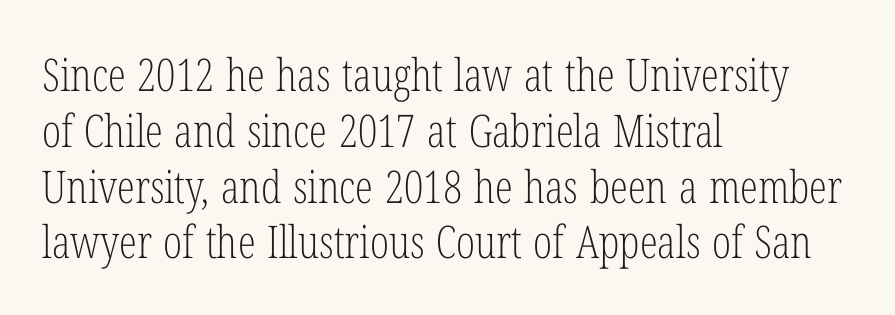
Q: Is the text bold? A: No.
Q: Is the text italic (slanted)? A: No, it is upright.
Q: Is the typeface a serif or a sans-serif typeface? A: Serif.
Q: Is the text underlined? A: No.
Q: How is the paragraph aligned? A: Left-aligned.
Q: Is the spacing between letters normal or unusually wide? A: Normal.
Q: Width (condensed, normal, or wide)? A: Condensed.
Q: Stroke contrast? A: Low.
Q: x-height? A: Medium.
Q: Monospaced? A: No.
